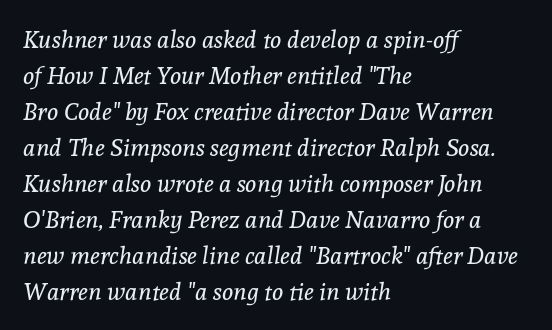
Q: Is the text bold? A: No.
Q: Is the text italic (slanted)? A: Yes, it leans right by about 8 degrees.
Q: Is the text underlined? A: No.
Q: How is the paragraph aligned? A: Left-aligned.
Q: Is the spacing between letters normal or unusually wide? A: Normal.
Q: Is the spacing between lines tight, normal or loose? A: Normal.
